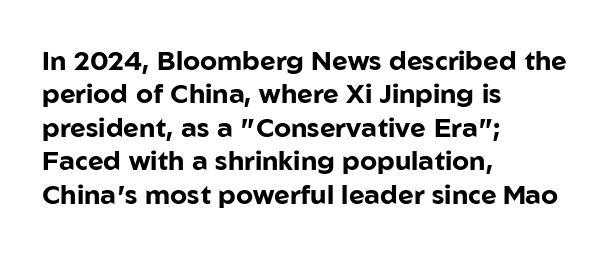
There is no visible air inserted between adjacent glyphs. Compared with a centered layout, this one pins lines to the left instead. The strokes are fattened all the way to bold. A typesetter would mark this as roman, not italic. The words here are not underlined.
